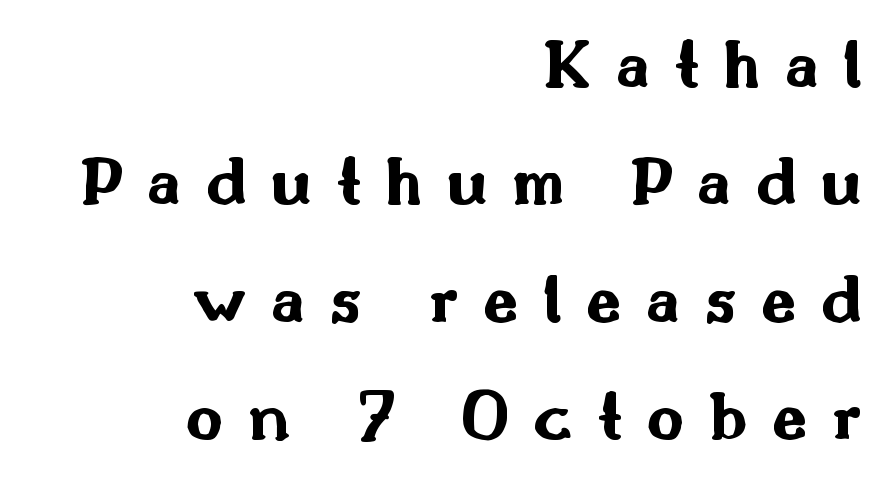
Loose tracking; the words dissolve into strings of separated letters. To sum up the face: it is a sans, with no serifs. The leading is moderate, giving the passage an even texture. This sample is right-justified, so line beginnings fall wherever the words allow.
